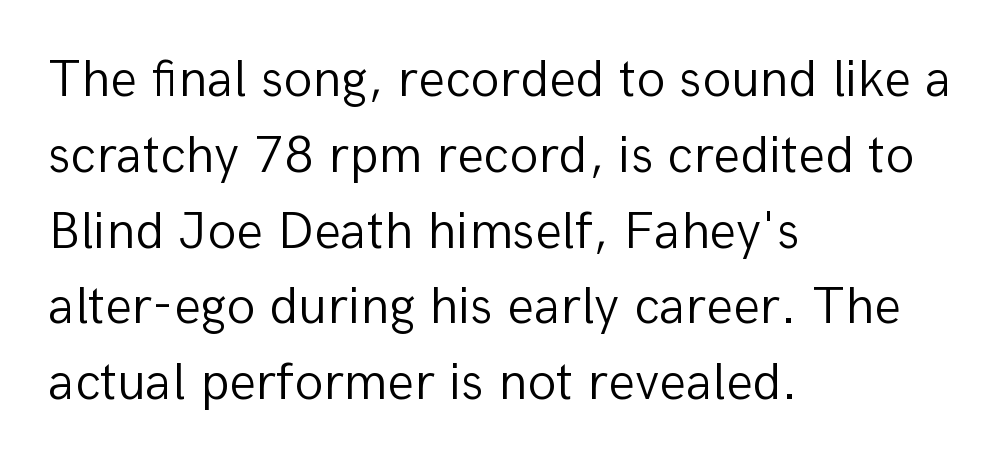
No heavy texture on the line: the type isn't bold. Does the leading feel generous? No, just average. Every row of glyphs begins at an identical x-position on the left. Is this a fixed-width face? No — the glyphs have proportional, varying widths. Look at the tracking — it's just the regular setting, nothing added.
